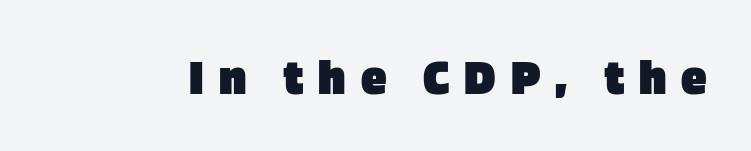
The image shows 52 px heavy sans-serif type, upright; set unusually wide letter spacing (+0.29 em), not underlined; low stroke contrast and a large x-height.
